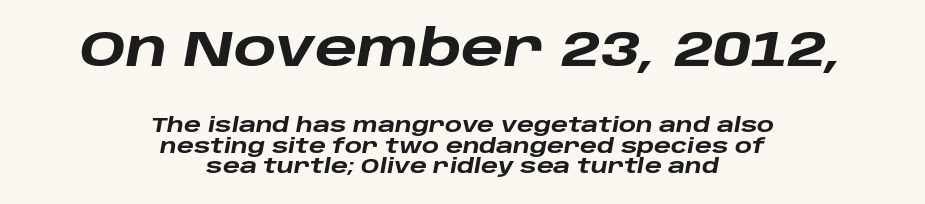
The letters sit at their default tracking, neither squeezed nor spread. The space between consecutive lines is stingy. Two sizes are in play, and the larger belongs to the first block. The characters look thick and weighty, a clear bold.
